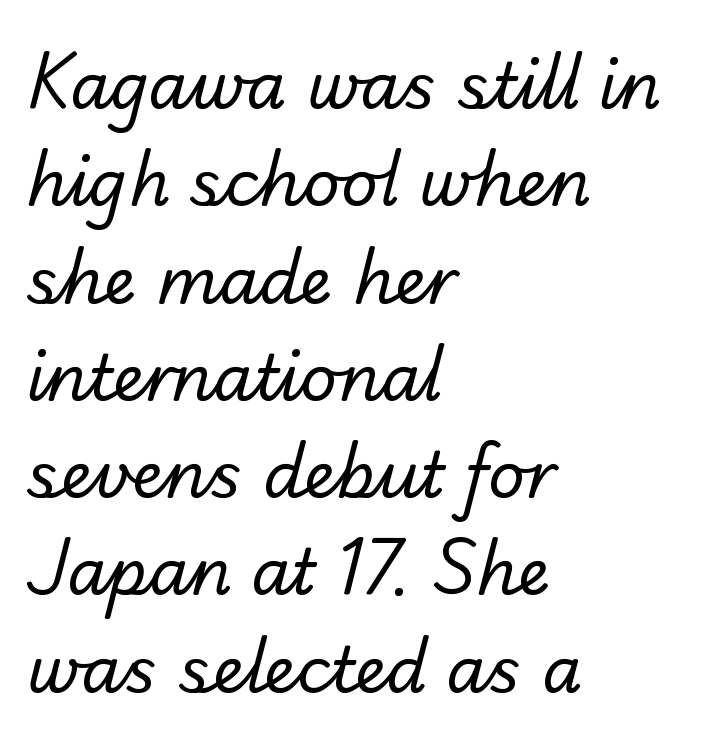
The image shows 64 px regular-weight sans-serif type; set left-aligned, normal line spacing (1.52x), normal letter spacing, not underlined; low stroke contrast and a small x-height.
